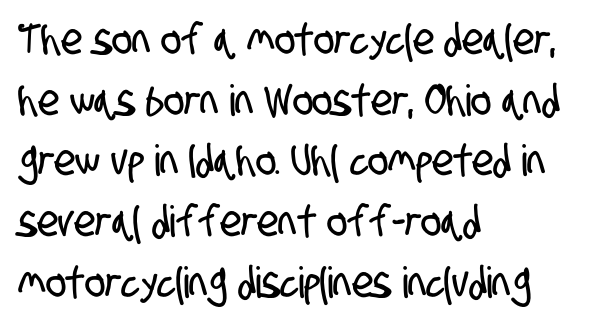
Q: Is the typeface a serif or a sans-serif typeface? A: Sans-serif.
Q: Is the text underlined? A: No.
Q: How is the paragraph aligned? A: Left-aligned.
Q: Is the spacing between letters normal or unusually wide? A: Normal.
Q: Is the spacing between lines tight, normal or loose? A: Normal.
Q: Width (condensed, normal, or wide)? A: Condensed.
Q: Stroke contrast? A: Low.
Q: x-height? A: Large.
Q: Monospaced? A: No.
